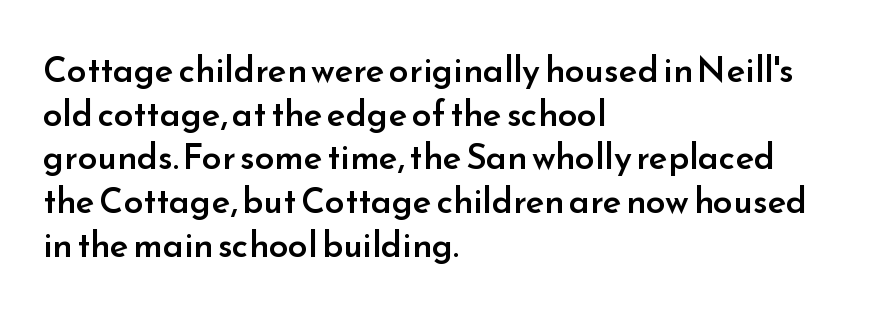
Q: Is the text bold? A: Semi-bold.
Q: Is the text italic (slanted)? A: No, it is upright.
Q: Is the typeface a serif or a sans-serif typeface? A: Sans-serif.
Q: Is the text underlined? A: No.
Q: How is the paragraph aligned? A: Left-aligned.
Q: Is the spacing between letters normal or unusually wide? A: Normal.
Q: Is the spacing between lines tight, normal or loose? A: Normal.
Q: Width (condensed, normal, or wide)? A: Normal.
Q: Stroke contrast? A: Low.
Q: x-height? A: Small.
Q: Monospaced? A: No.
